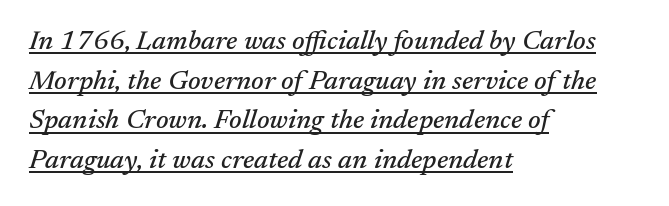
Q: Is the text italic (slanted)? A: Yes, it leans right by about 17 degrees.
Q: Is the text underlined? A: Yes.
Q: How is the paragraph aligned? A: Left-aligned.
Q: Is the spacing between letters normal or unusually wide? A: Normal.
Q: Is the spacing between lines tight, normal or loose? A: Normal.
